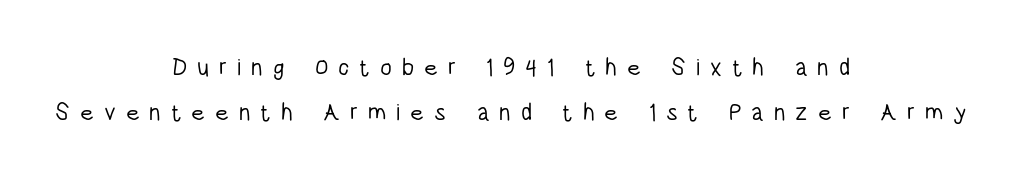
The image shows 24 px text type, upright; set centered, line spacing 1.89x, unusually wide letter spacing (+0.41 em), not underlined.
